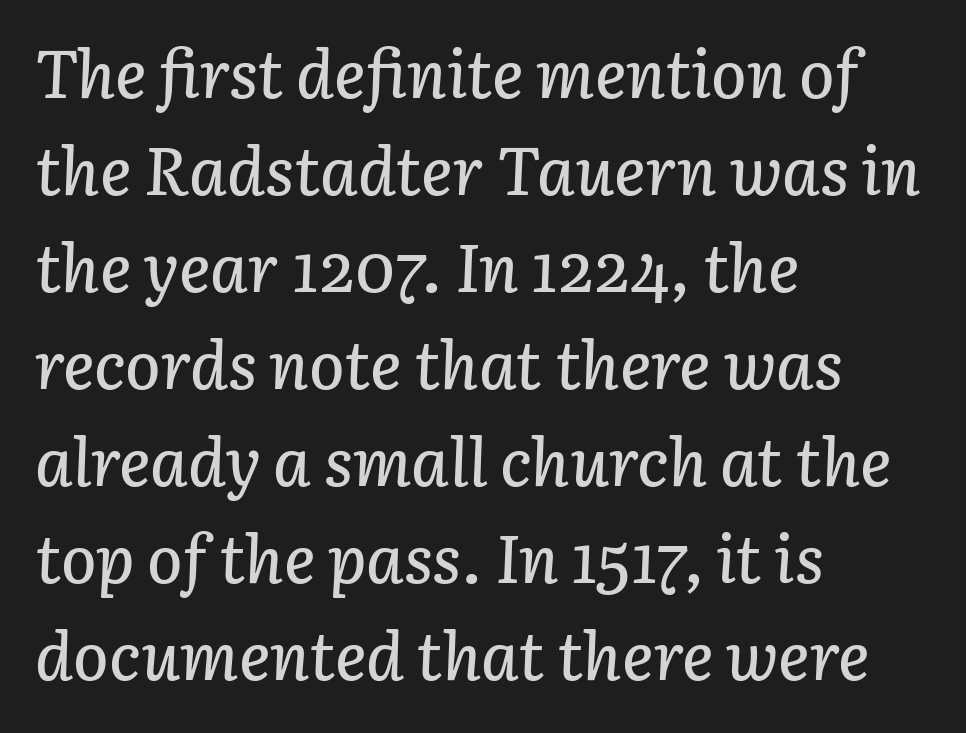
{"italic": "yes", "lean": "right", "slant_degrees": 3, "width": "normal", "stroke_contrast": "low", "x_height": "medium", "monospaced": "no", "underline": "no", "align": "left", "line_spacing": "normal", "line_spacing_ratio": 1.47, "letter_spacing": "normal", "letter_spacing_em": 0.0, "glyph_px": 66}
